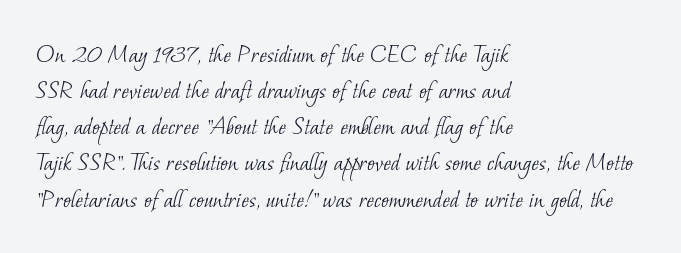
A normal amount of white space separates one row of letters from the next. Stems here are at most as thick as an everyday book face. A classic flush-left, rag-right setting is used for this passage. The zone under the glyphs is completely vacant.
